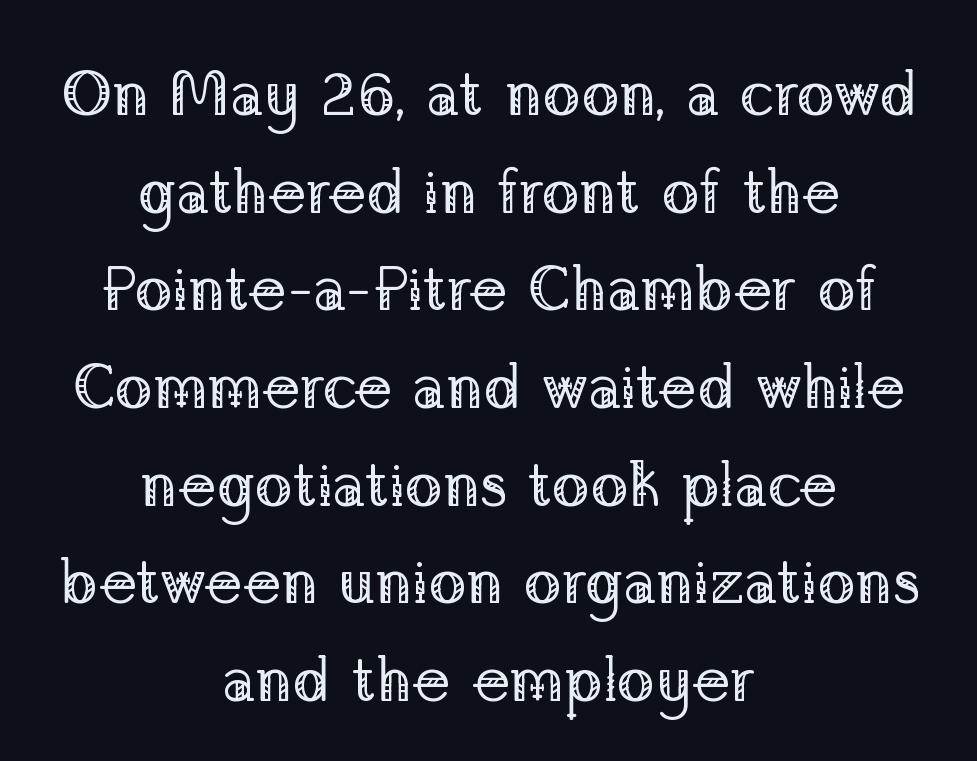
This rendering employs a face with finishing strokes, i.e., a serif. Words appear dense and cohesive because spacing is normal. The letters advance in unequal steps, a hallmark of proportional type. Compared with typical paragraphs, the rows here are spaced about the same. Reading down the block, each line starts at a different indent, mirrored at its end. Does the lettering tilt? It doesn't — this is upright.
